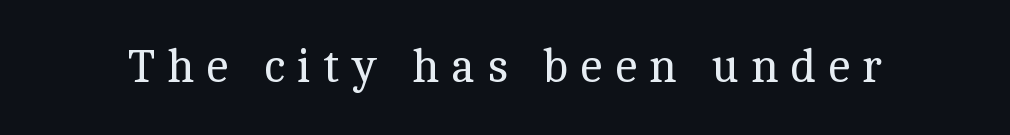
Q: Is the text bold? A: No.
Q: Is the text italic (slanted)? A: No, it is upright.
Q: Is the typeface a serif or a sans-serif typeface? A: Serif.
Q: Is the text underlined? A: No.
Q: Is the spacing between letters normal or unusually wide? A: Unusually wide.
Q: Width (condensed, normal, or wide)? A: Normal.
Q: x-height? A: Medium.
Q: Monospaced? A: No.
